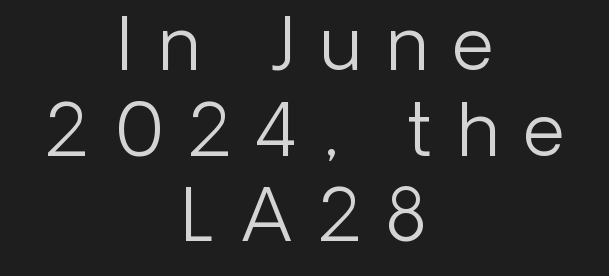
Q: Is the text bold? A: No.
Q: Is the text italic (slanted)? A: No, it is upright.
Q: Is the typeface a serif or a sans-serif typeface? A: Sans-serif.
Q: Is the text underlined? A: No.
Q: How is the paragraph aligned? A: Centered.
Q: Is the spacing between letters normal or unusually wide? A: Unusually wide.
Q: Width (condensed, normal, or wide)? A: Normal.
Q: Stroke contrast? A: Low.
Q: x-height? A: Medium.
Q: Monospaced? A: No.
